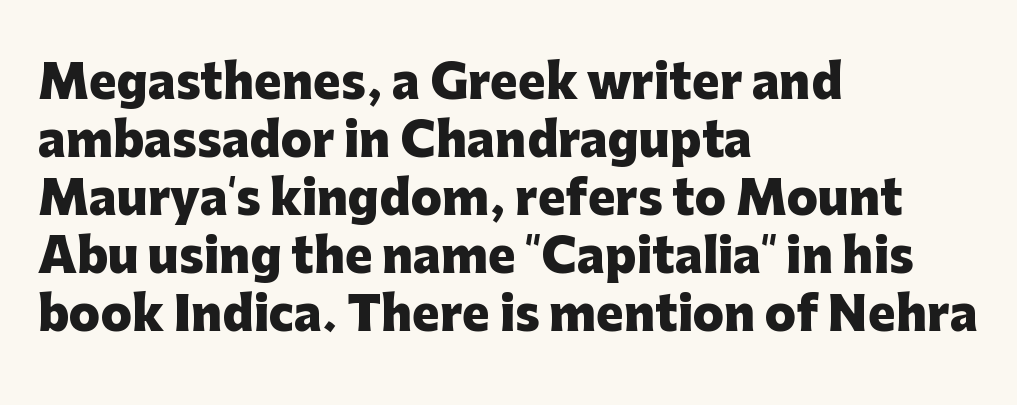
{"serif": "no", "italic": "no", "bold": "yes", "weight": "heavy", "width": "normal", "stroke_contrast": "low", "x_height": "medium", "monospaced": "no", "underline": "no", "align": "left", "line_spacing": "normal", "line_spacing_ratio": 1.26, "letter_spacing": "normal", "letter_spacing_em": 0.0, "glyph_px": 46}
